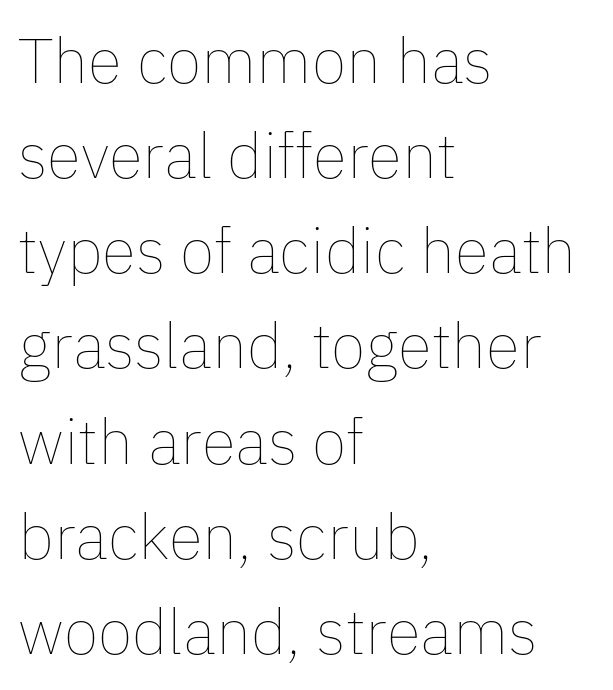
Check under the words: just untouched page. Left-aligned paragraph, ragged on the right. Here the glyphs are tracked normally, forming tight word shapes. Unlike italic type, these characters show no tilt at all.
